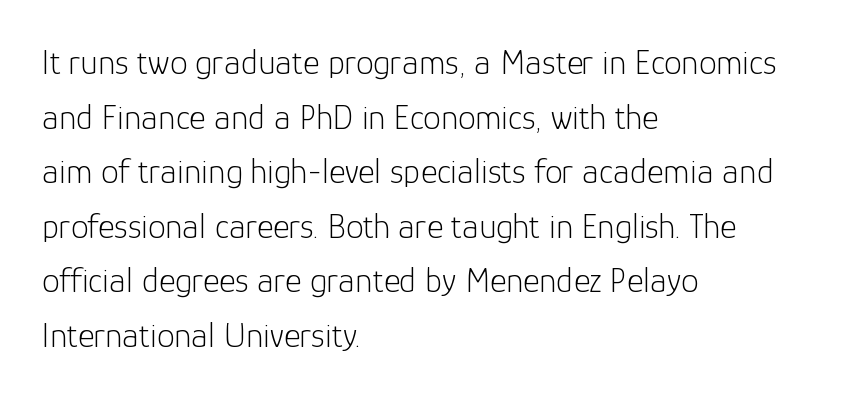
{"serif": "no", "italic": "no", "bold": "no", "weight": "light", "width": "normal", "stroke_contrast": "low", "x_height": "medium", "monospaced": "no", "underline": "no", "align": "left", "line_spacing": "normal", "line_spacing_ratio": 1.56, "letter_spacing": "normal", "letter_spacing_em": 0.0, "glyph_px": 35}
